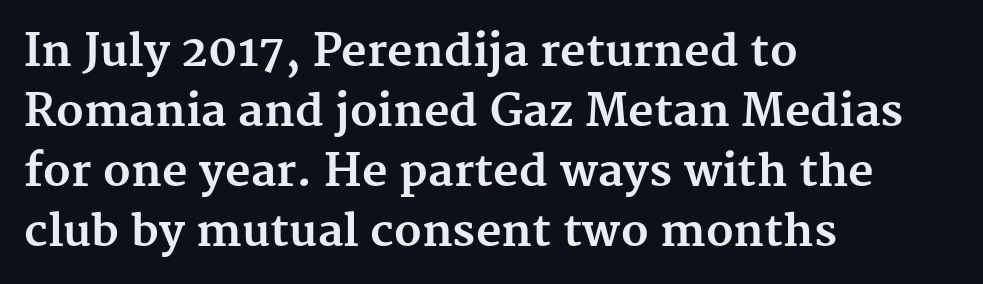
Q: Is the text bold? A: Yes.
Q: Is the text italic (slanted)? A: No, it is upright.
Q: Is the typeface a serif or a sans-serif typeface? A: Serif.
Q: Is the text underlined? A: No.
Q: How is the paragraph aligned? A: Left-aligned.
Q: Is the spacing between letters normal or unusually wide? A: Normal.
Q: Is the spacing between lines tight, normal or loose? A: Normal.
Q: Width (condensed, normal, or wide)? A: Normal.
Q: Stroke contrast? A: Medium.
Q: x-height? A: Medium.
Q: Monospaced? A: No.
